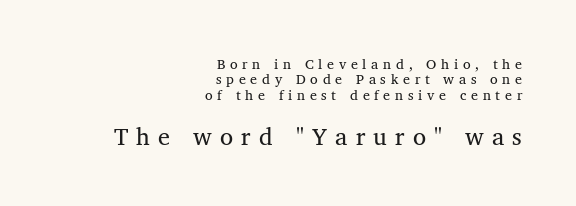
Q: Is the text bold? A: No.
Q: Is the text italic (slanted)? A: No, it is upright.
Q: Is the text underlined? A: No.
Q: How is the paragraph aligned? A: Right-aligned.
Q: Is the spacing between letters normal or unusually wide? A: Unusually wide.
Q: Is the spacing between lines tight, normal or loose? A: Tight.
Q: Which block of text is set in a larger size, the first (top) or the second (bottom)? A: The second (bottom) one.
